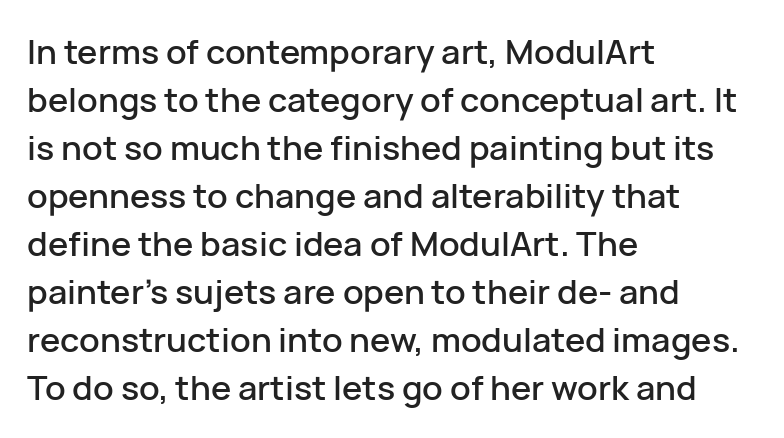
{"serif": "no", "italic": "no", "width": "normal", "stroke_contrast": "low", "x_height": "medium", "monospaced": "no", "underline": "no", "align": "left", "line_spacing": "normal", "line_spacing_ratio": 1.41, "letter_spacing": "normal", "letter_spacing_em": 0.0, "glyph_px": 34}
